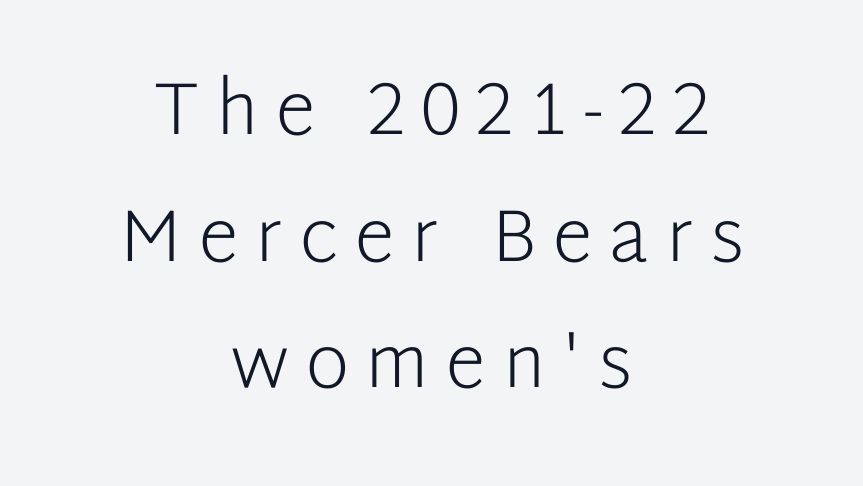
Q: Is the text bold? A: No.
Q: Is the text italic (slanted)? A: No, it is upright.
Q: Is the typeface a serif or a sans-serif typeface? A: Sans-serif.
Q: Is the text underlined? A: No.
Q: How is the paragraph aligned? A: Centered.
Q: Is the spacing between letters normal or unusually wide? A: Unusually wide.
Q: Width (condensed, normal, or wide)? A: Normal.
Q: Stroke contrast? A: Low.
Q: x-height? A: Medium.
Q: Monospaced? A: No.
